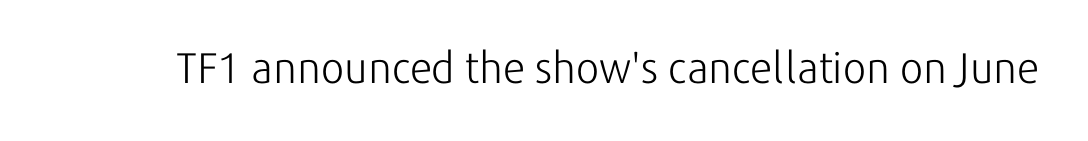
The image shows 43 px light sans-serif type, upright; set normal letter spacing, not underlined; low stroke contrast and a medium x-height.
